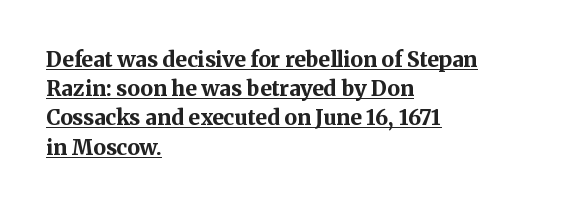
{"italic": "no", "bold": "yes", "underline": "yes", "align": "left", "line_spacing": "normal", "line_spacing_ratio": 1.39, "letter_spacing": "normal", "letter_spacing_em": 0.0, "glyph_px": 21}
